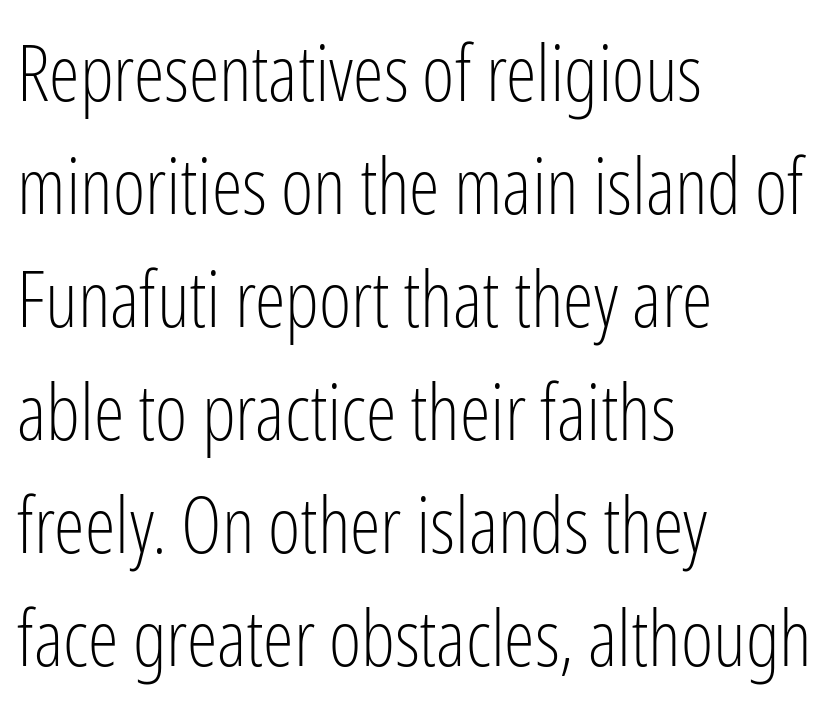
The image shows 78 px light, condensed sans-serif type, upright; set left-aligned, normal line spacing (1.45x), normal letter spacing, not underlined; low stroke contrast and a medium x-height.
